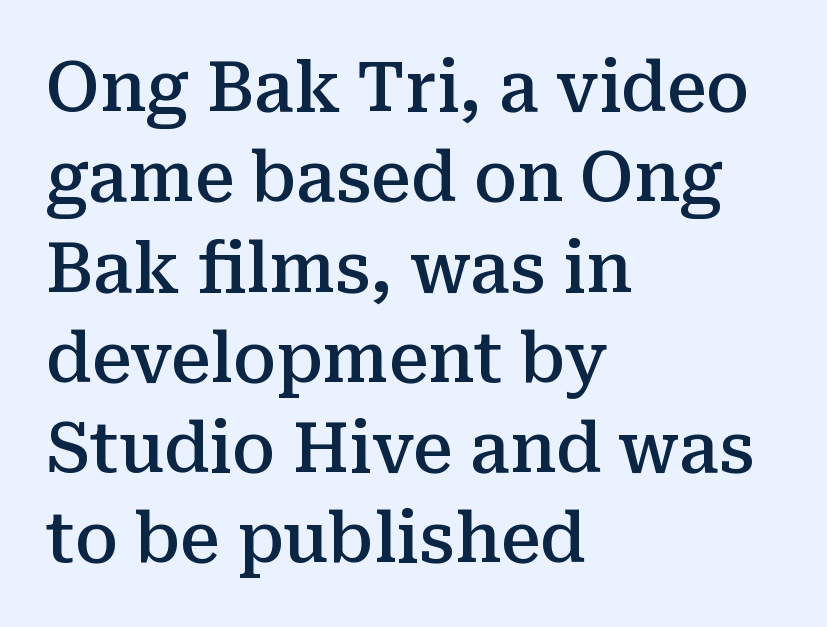
The image shows 70 px semibold serif type, upright; set left-aligned, normal line spacing (1.29x), normal letter spacing, not underlined; medium stroke contrast and a medium x-height.
